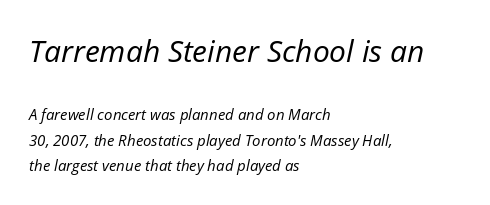
Q: Is the text bold? A: No.
Q: Is the text italic (slanted)? A: Yes, it leans right by about 12 degrees.
Q: Is the text underlined? A: No.
Q: How is the paragraph aligned? A: Left-aligned.
Q: Is the spacing between letters normal or unusually wide? A: Normal.
Q: Is the spacing between lines tight, normal or loose? A: Normal.
Q: Which block of text is set in a larger size, the first (top) or the second (bottom)? A: The first (top) one.
Q: Width (condensed, normal, or wide)? A: Normal.
Q: Stroke contrast? A: Low.
Q: x-height? A: Medium.
Q: Monospaced? A: No.
